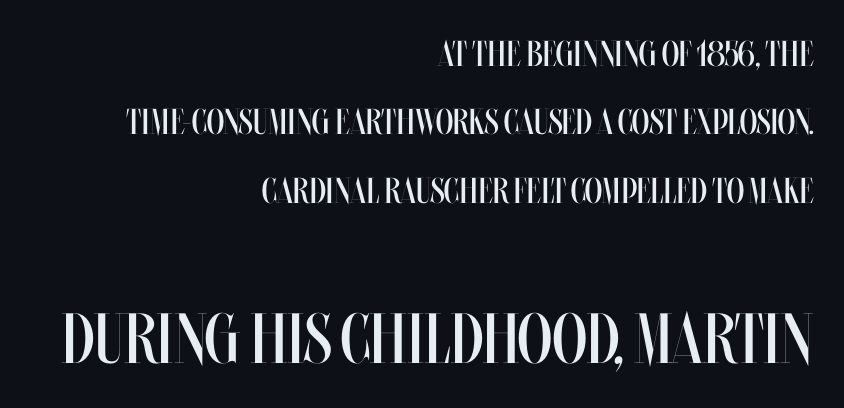
Q: Is the text bold? A: No.
Q: Is the text italic (slanted)? A: No, it is upright.
Q: Is the text underlined? A: No.
Q: How is the paragraph aligned? A: Right-aligned.
Q: Is the spacing between letters normal or unusually wide? A: Normal.
Q: Is the spacing between lines tight, normal or loose? A: Loose.
Q: Which block of text is set in a larger size, the first (top) or the second (bottom)? A: The second (bottom) one.
Q: Width (condensed, normal, or wide)? A: Condensed.
Q: Stroke contrast? A: Medium.
Q: x-height? A: Large.
Q: Monospaced? A: No.
